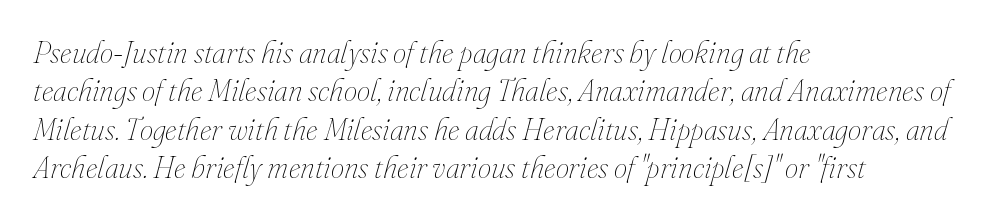
Compared with typical paragraphs, the rows here are spaced about the same. No heavy texture on the line: the type isn't bold. Is the block centered? No — it sits flush against the left margin. Slant detected: the letters are inclined. Underlining? Definitely not there.
